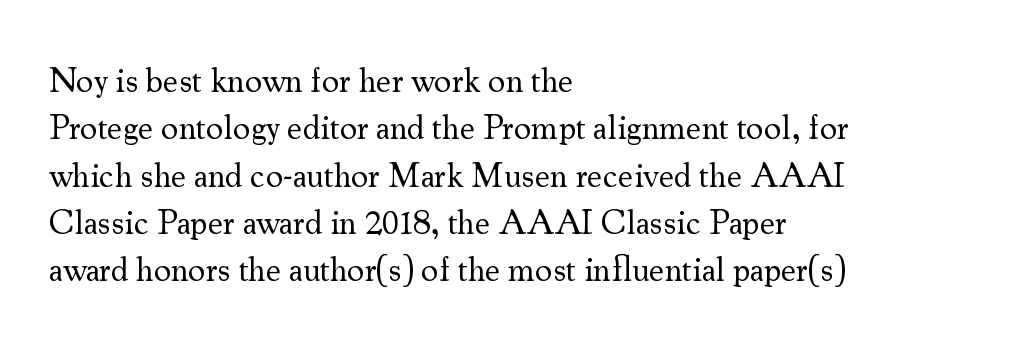
Q: Is the text bold? A: No.
Q: Is the text italic (slanted)? A: No, it is upright.
Q: Is the typeface a serif or a sans-serif typeface? A: Serif.
Q: Is the text underlined? A: No.
Q: How is the paragraph aligned? A: Left-aligned.
Q: Is the spacing between letters normal or unusually wide? A: Normal.
Q: Is the spacing between lines tight, normal or loose? A: Normal.
Q: Width (condensed, normal, or wide)? A: Normal.
Q: Stroke contrast? A: Medium.
Q: x-height? A: Small.
Q: Monospaced? A: No.
